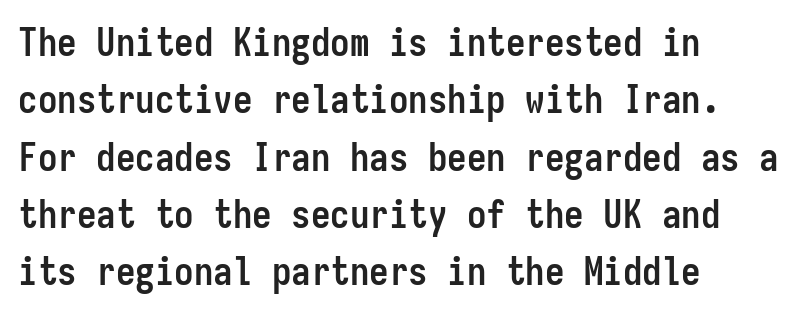
The typeface chosen for these lines omits serifs. The string is rendered with underlining switched off. The letters march in equal steps, a hallmark of fixed-pitch type. Stroke thickness is high; the sample reads as a true bold.
